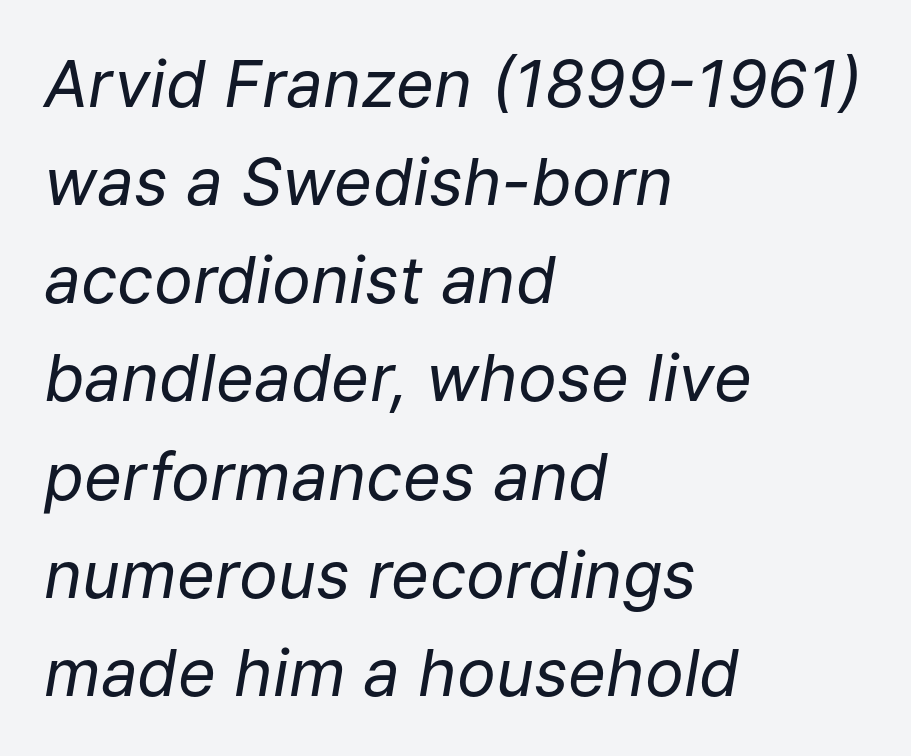
Nobody drew a line under any word here. This reads as an unemphasized weight, regular at the heaviest. You could call the tracking neutral — neither tight nor loose. Note the varied advance widths — an 'i' is clearly narrower than an 'm'. The lines are quadded left. Notice how descenders clear the ascenders below comfortably — that's standard leading.
